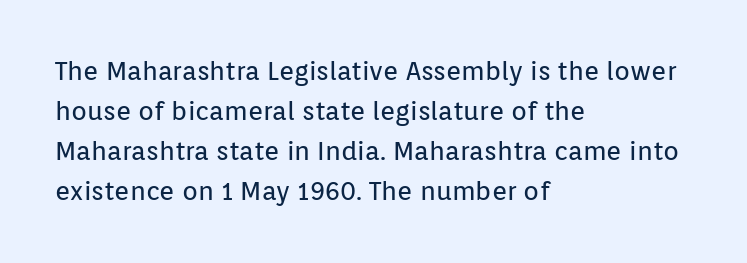
{"italic": "no", "bold": "no", "underline": "no", "align": "left", "line_spacing": "normal", "line_spacing_ratio": 1.54, "letter_spacing": "normal", "letter_spacing_em": 0.0, "glyph_px": 26}
